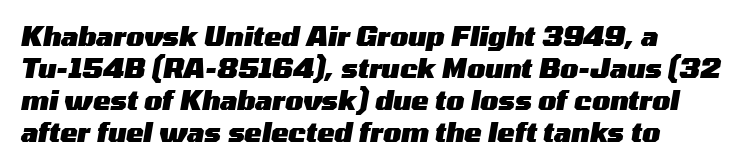
{"italic": "yes", "lean": "right", "slant_degrees": 10, "bold": "yes", "underline": "no", "align": "left", "line_spacing_ratio": 1.23, "letter_spacing": "normal", "letter_spacing_em": 0.0, "glyph_px": 26}
